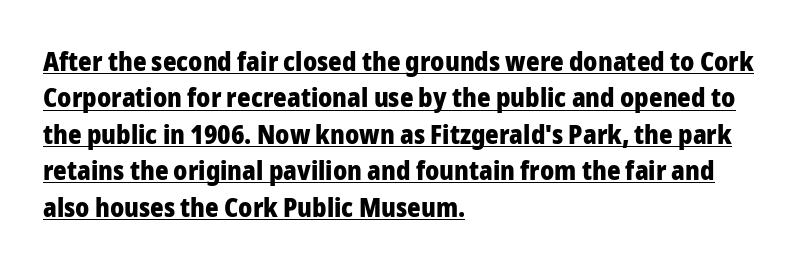
Layout note: lines flush left. Thick stems and heavy bowls — unmistakably bold. Between one letter and the next there's only the usual sliver of space. Each line of the rendering has a horizontal stroke beneath the glyphs. Students, observe: this is what conventionally led text looks like. This is roman type, the default non-slanted kind.
